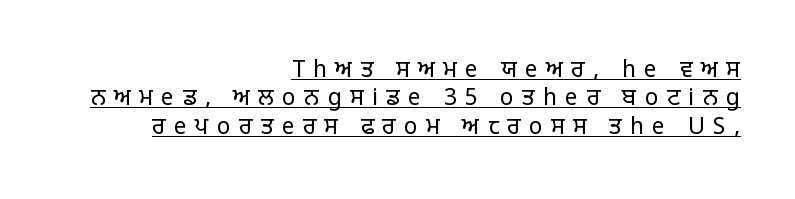
The image shows 23 px text type, upright; set right-aligned, line spacing 1.23x, unusually wide letter spacing (+0.36 em), underlined.
